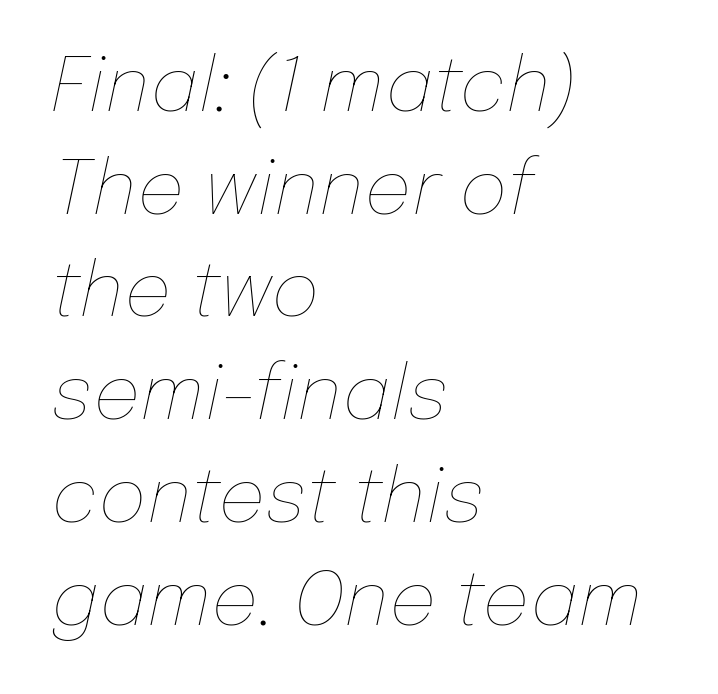
Q: Is the text bold? A: No.
Q: Is the text italic (slanted)? A: Yes, it leans right by about 12 degrees.
Q: Is the text underlined? A: No.
Q: How is the paragraph aligned? A: Left-aligned.
Q: Is the spacing between letters normal or unusually wide? A: Normal.
Q: Is the spacing between lines tight, normal or loose? A: Normal.
Q: Width (condensed, normal, or wide)? A: Normal.
Q: Stroke contrast? A: Low.
Q: x-height? A: Medium.
Q: Monospaced? A: No.
